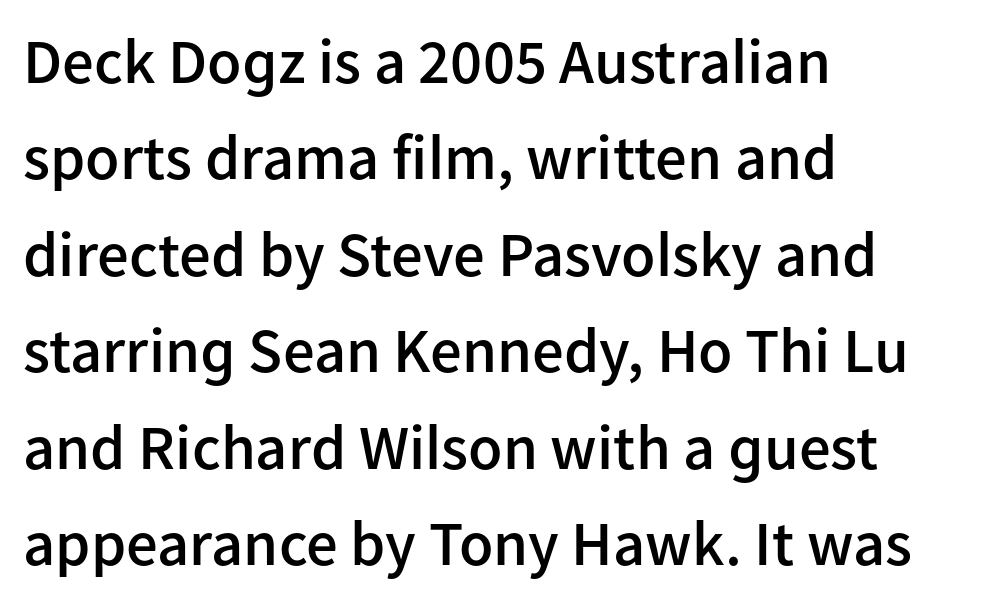
Q: Is the text bold? A: Semi-bold.
Q: Is the text italic (slanted)? A: No, it is upright.
Q: Is the typeface a serif or a sans-serif typeface? A: Sans-serif.
Q: Is the text underlined? A: No.
Q: How is the paragraph aligned? A: Left-aligned.
Q: Is the spacing between letters normal or unusually wide? A: Normal.
Q: Is the spacing between lines tight, normal or loose? A: Normal.
Q: Width (condensed, normal, or wide)? A: Normal.
Q: Stroke contrast? A: Low.
Q: x-height? A: Medium.
Q: Monospaced? A: No.
